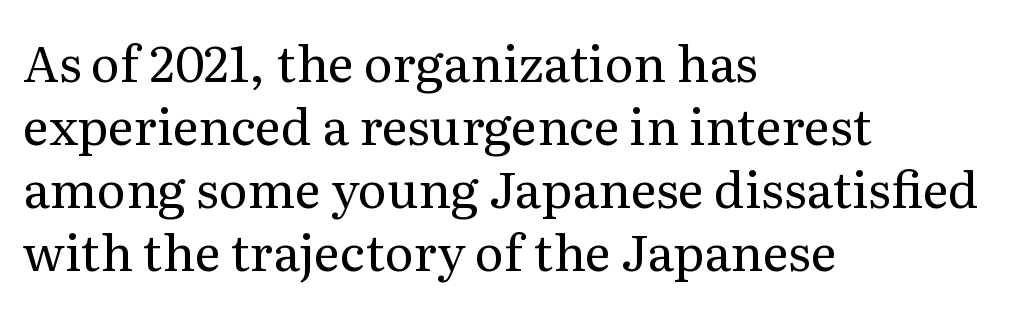
Spacing verdict: proportional, widths tailored to each character. Descenders hang freely into open space. Line beginnings align vertically; line endings do not. The type sits square on the baseline with zero lean.
